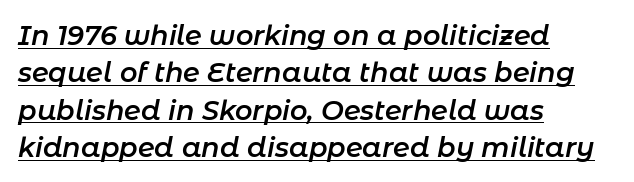
The image shows 27 px text type, italic (leaning right); set left-aligned, normal line spacing (1.38x), normal letter spacing, underlined.
